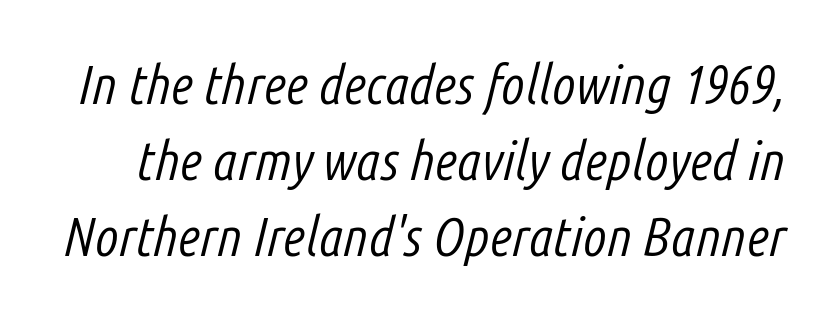
{"italic": "yes", "lean": "right", "slant_degrees": 14, "bold": "no", "weight": "light", "width": "condensed", "stroke_contrast": "low", "x_height": "medium", "monospaced": "no", "underline": "no", "line_spacing": "normal", "line_spacing_ratio": 1.38, "letter_spacing": "normal", "letter_spacing_em": 0.0, "glyph_px": 55}
